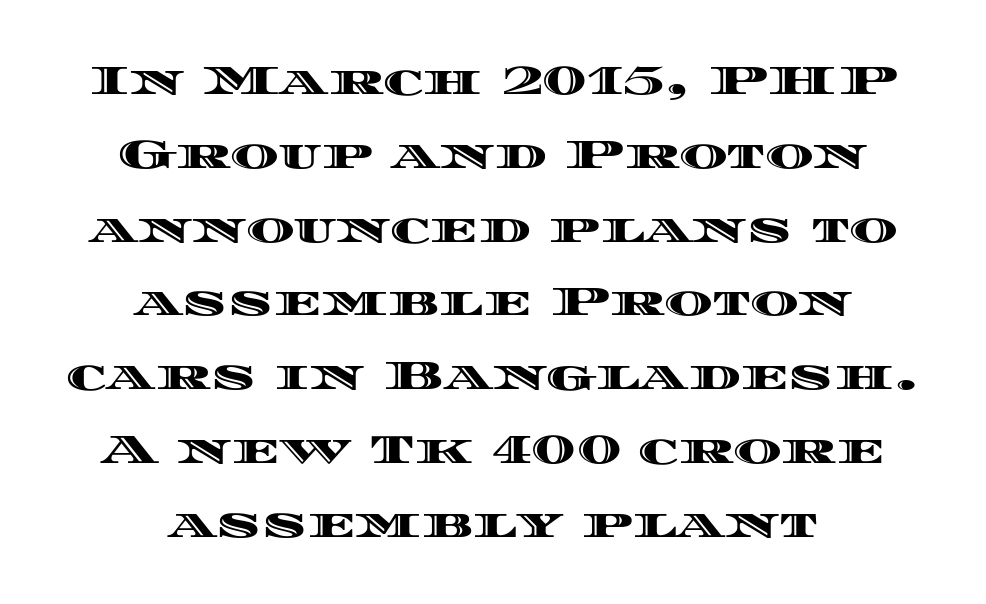
{"italic": "no", "width": "wide", "x_height": "large", "monospaced": "no", "underline": "no", "align": "center", "line_spacing_ratio": 1.8, "letter_spacing": "normal", "letter_spacing_em": 0.0, "glyph_px": 41}
